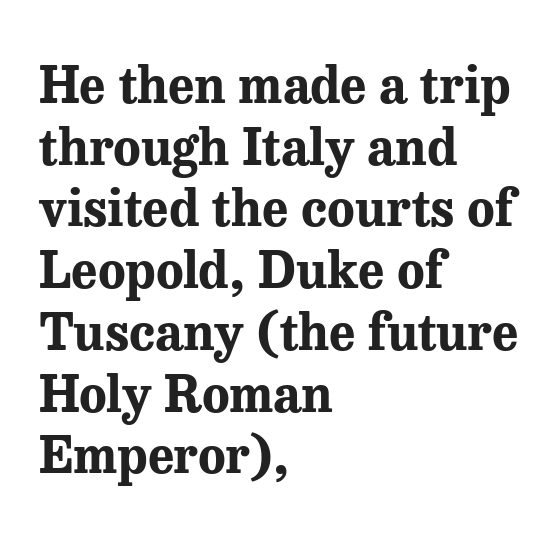
The face used here is rendered with its standard letterfit. Unlike a clean sans, this face finishes its strokes with serifs. Letters rest on an invisible, unmarked baseline. The strokes are fattened all the way to bold. Each letter keeps its own natural width here, so spacing adapts to shape.
